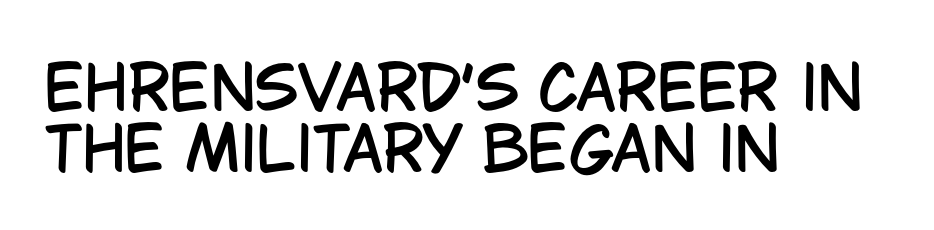
{"serif": "no", "italic": "no", "width": "condensed", "stroke_contrast": "low", "x_height": "large", "monospaced": "no", "underline": "no", "align": "left", "line_spacing": "tight", "line_spacing_ratio": 1.01, "letter_spacing": "normal", "letter_spacing_em": 0.0, "glyph_px": 60}
